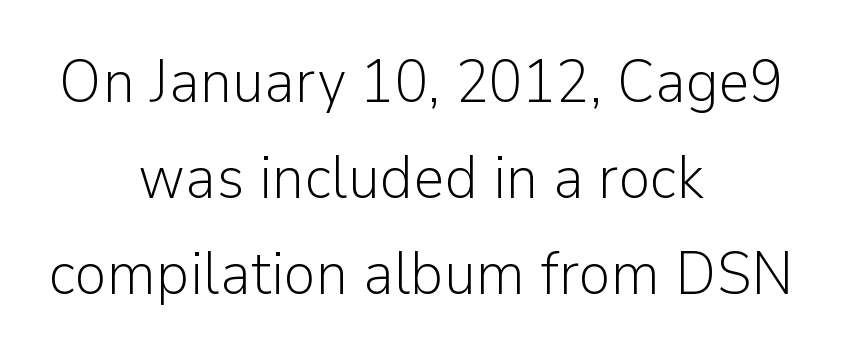
Stem width sits at or under what a default text font uses. Tracking here is standard; glyphs follow each other at the usual distance. You can tell from the bare stems that sans-serif type was used. A centered setting, common on invitations and titles, is used for this passage.
